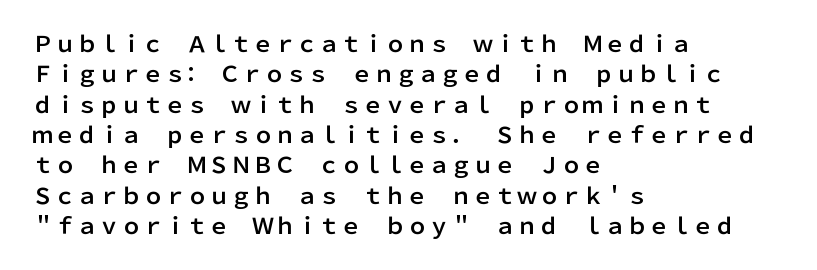
Q: Is the text italic (slanted)? A: No, it is upright.
Q: Is the text underlined? A: No.
Q: How is the paragraph aligned? A: Left-aligned.
Q: Is the spacing between letters normal or unusually wide? A: Normal.
Q: Is the spacing between lines tight, normal or loose? A: Normal.
